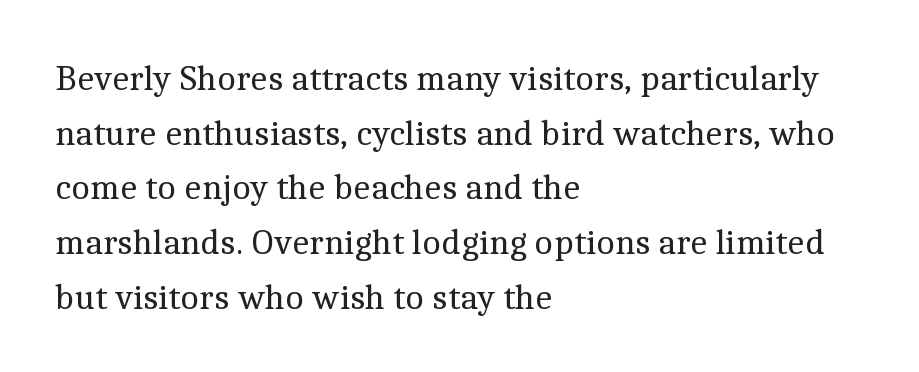
Q: Is the text bold? A: No.
Q: Is the text italic (slanted)? A: No, it is upright.
Q: Is the typeface a serif or a sans-serif typeface? A: Serif.
Q: Is the text underlined? A: No.
Q: How is the paragraph aligned? A: Left-aligned.
Q: Is the spacing between letters normal or unusually wide? A: Normal.
Q: Is the spacing between lines tight, normal or loose? A: Normal.
Q: Width (condensed, normal, or wide)? A: Normal.
Q: x-height? A: Medium.
Q: Monospaced? A: No.
